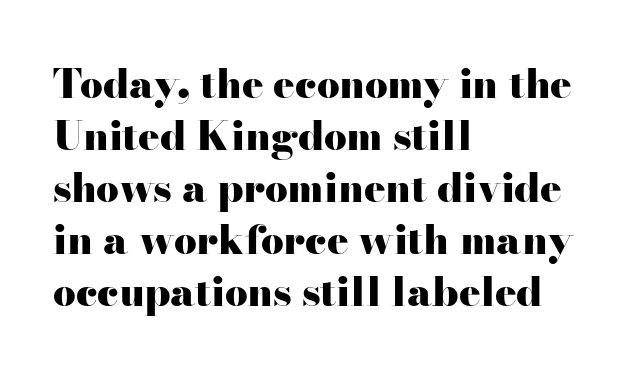
If you drew a ruler down the left edge, every line would touch it. Type style note: has serifs. Leading matches the norm, producing a regular column. Letters rest on an invisible, unmarked baseline. In terms of posture, this sample is upright.
